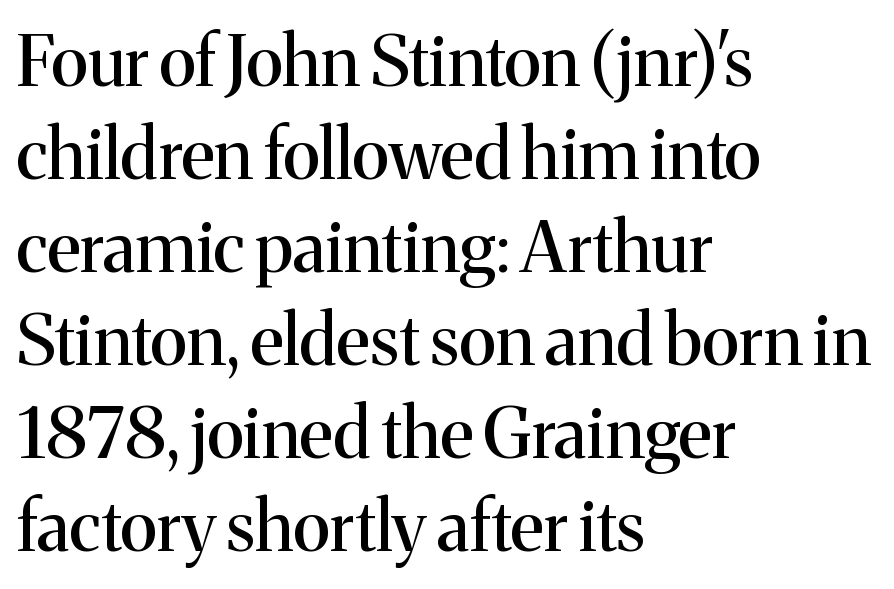
The image shows 70 px serif type, upright; set left-aligned, normal line spacing (1.33x), normal letter spacing, not underlined; medium stroke contrast and a medium x-height.
